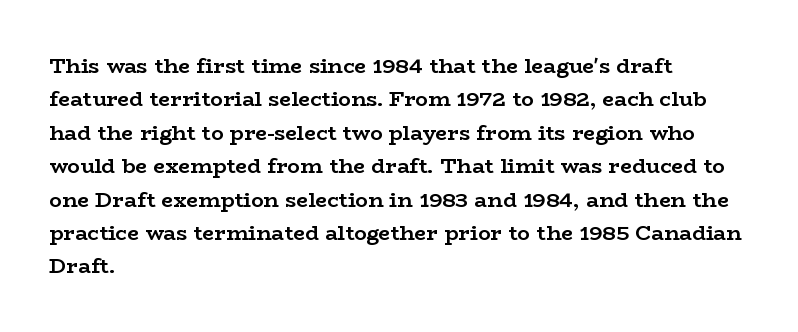
{"italic": "no", "bold": "yes", "underline": "no", "align": "left", "line_spacing": "normal", "line_spacing_ratio": 1.59, "letter_spacing": "normal", "letter_spacing_em": 0.0, "glyph_px": 21}
